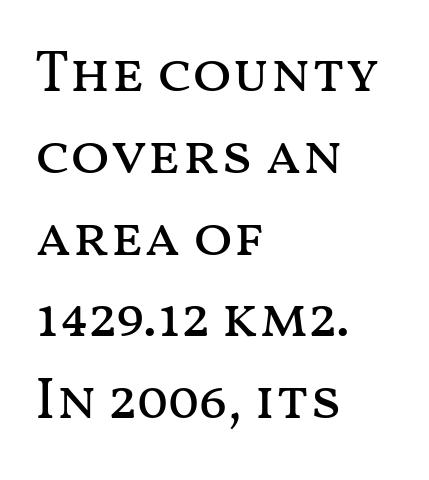
{"italic": "no", "bold": "no", "weight": "regular", "width": "wide", "stroke_contrast": "medium", "x_height": "medium", "monospaced": "no", "underline": "no", "align": "left", "line_spacing": "normal", "line_spacing_ratio": 1.41, "letter_spacing": "normal", "letter_spacing_em": 0.0, "glyph_px": 58}
